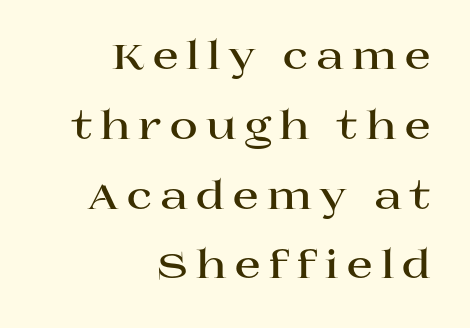
Q: Is the text bold? A: Yes.
Q: Is the text italic (slanted)? A: No, it is upright.
Q: Is the typeface a serif or a sans-serif typeface? A: Serif.
Q: Is the text underlined? A: No.
Q: How is the paragraph aligned? A: Right-aligned.
Q: Width (condensed, normal, or wide)? A: Wide.
Q: Stroke contrast? A: High.
Q: x-height? A: Large.
Q: Monospaced? A: No.
